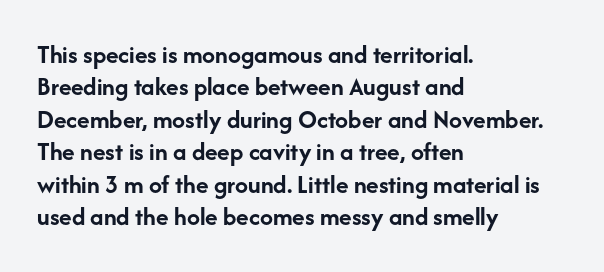
{"italic": "no", "bold": "yes", "underline": "no", "align": "left", "line_spacing": "normal", "line_spacing_ratio": 1.25, "letter_spacing": "normal", "letter_spacing_em": 0.0, "glyph_px": 26}
